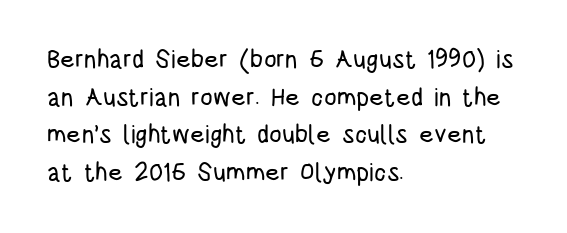
{"italic": "no", "underline": "no", "align": "left", "line_spacing": "normal", "line_spacing_ratio": 1.51, "letter_spacing": "normal", "letter_spacing_em": 0.0, "glyph_px": 25}
